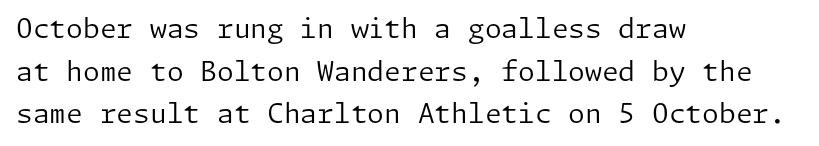
Q: Is the text bold? A: No.
Q: Is the text italic (slanted)? A: No, it is upright.
Q: Is the text underlined? A: No.
Q: How is the paragraph aligned? A: Left-aligned.
Q: Is the spacing between letters normal or unusually wide? A: Normal.
Q: Is the spacing between lines tight, normal or loose? A: Normal.
